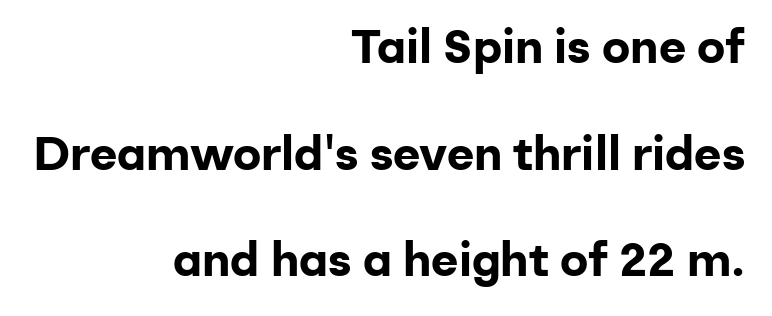
Q: Is the text bold? A: Yes.
Q: Is the text italic (slanted)? A: No, it is upright.
Q: Is the typeface a serif or a sans-serif typeface? A: Sans-serif.
Q: Is the text underlined? A: No.
Q: How is the paragraph aligned? A: Right-aligned.
Q: Is the spacing between letters normal or unusually wide? A: Normal.
Q: Is the spacing between lines tight, normal or loose? A: Loose.
Q: Width (condensed, normal, or wide)? A: Normal.
Q: Stroke contrast? A: Low.
Q: x-height? A: Medium.
Q: Monospaced? A: No.
